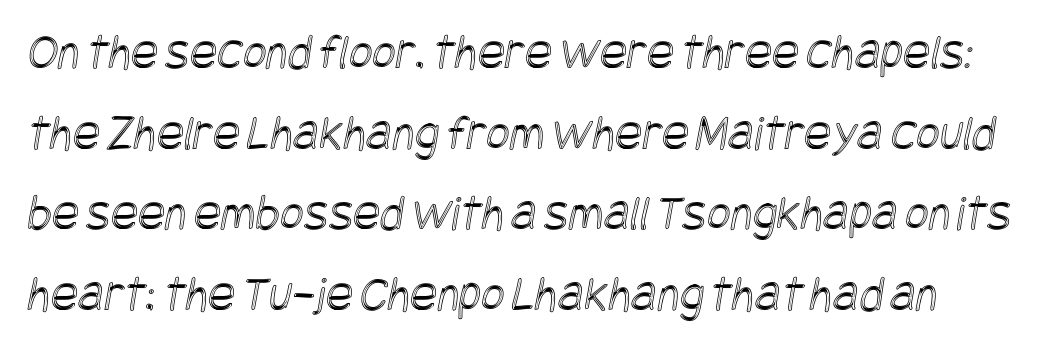
{"width": "condensed", "x_height": "large", "underline": "no", "line_spacing": "normal", "line_spacing_ratio": 1.58, "letter_spacing": "normal", "letter_spacing_em": 0.0, "glyph_px": 51}
